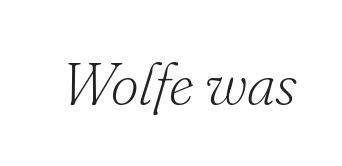
{"serif": "yes", "italic": "yes", "lean": "right", "slant_degrees": 16, "bold": "no", "weight": "light", "width": "normal", "stroke_contrast": "low", "x_height": "small", "monospaced": "no", "underline": "no", "letter_spacing": "normal", "letter_spacing_em": 0.0, "glyph_px": 61}
